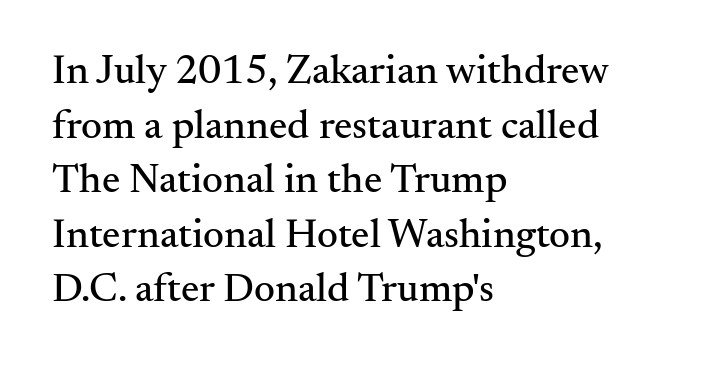
{"serif": "yes", "italic": "no", "width": "normal", "stroke_contrast": "medium", "x_height": "small", "monospaced": "no", "underline": "no", "align": "left", "line_spacing": "normal", "line_spacing_ratio": 1.33, "letter_spacing": "normal", "letter_spacing_em": 0.0, "glyph_px": 41}
